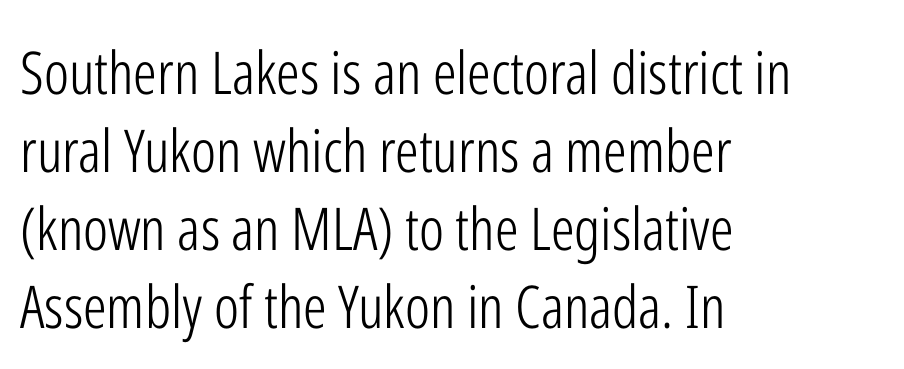
Q: Is the text bold? A: No.
Q: Is the text italic (slanted)? A: No, it is upright.
Q: Is the typeface a serif or a sans-serif typeface? A: Sans-serif.
Q: Is the text underlined? A: No.
Q: How is the paragraph aligned? A: Left-aligned.
Q: Is the spacing between letters normal or unusually wide? A: Normal.
Q: Is the spacing between lines tight, normal or loose? A: Normal.
Q: Width (condensed, normal, or wide)? A: Condensed.
Q: Stroke contrast? A: Low.
Q: x-height? A: Medium.
Q: Monospaced? A: No.
